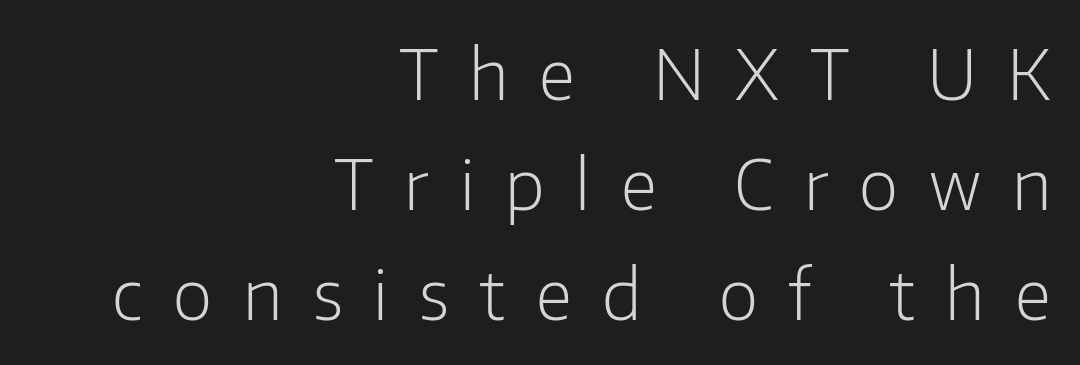
{"serif": "no", "italic": "no", "bold": "no", "weight": "light", "width": "normal", "stroke_contrast": "low", "x_height": "medium", "monospaced": "no", "underline": "no", "align": "right", "line_spacing": "normal", "line_spacing_ratio": 1.62, "letter_spacing": "wide", "letter_spacing_em": 0.45, "glyph_px": 68}
